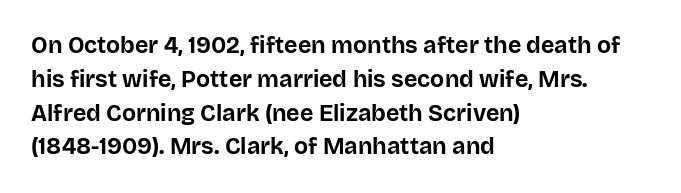
Bold? Absolutely — the strokes are thick and heavy. The setting favours the left margin, as ordinary paragraphs usually do. The font's upright variant was chosen for this text. A bare baseline throughout the passage. Vertical spacing — default.
